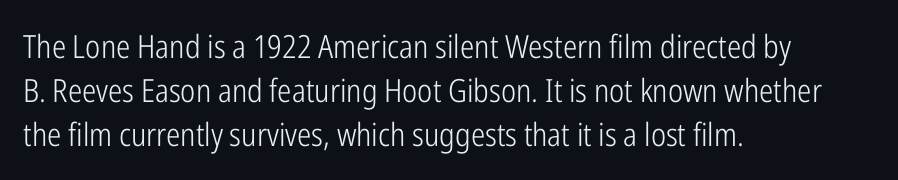
The line-height multiplier appears to be the usual default. A typesetter would label this face a sans. The lines are quadded left. Posture: vertical.
